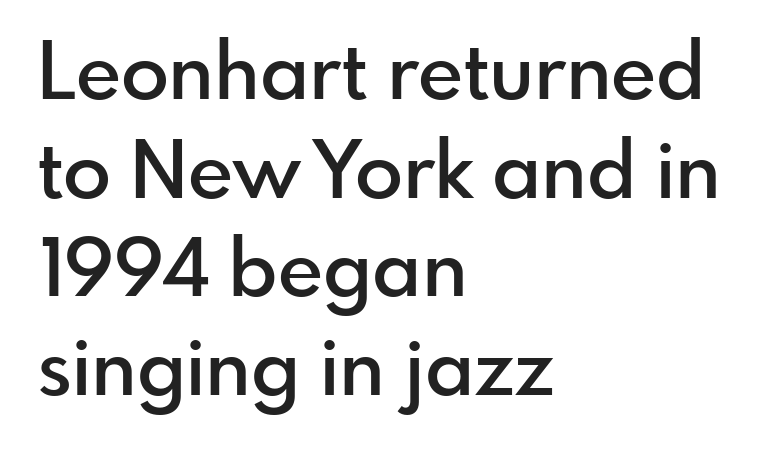
Upright lettering throughout. The rows are spaced the way most documents space them. Weight check: semibold — heavier than regular, not quite bold. This rendering employs a face without finishing strokes, i.e., a sans-serif.
